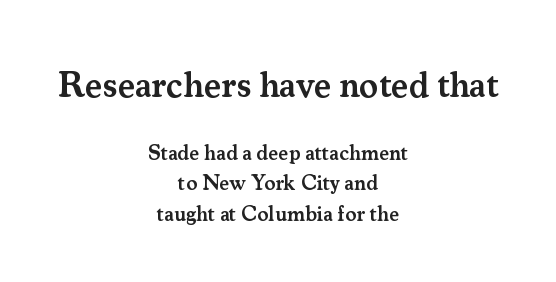
{"serif": "yes", "italic": "no", "bold": "semi", "weight": "semibold", "width": "normal", "stroke_contrast": "medium", "x_height": "small", "monospaced": "no", "underline": "no", "align": "center", "line_spacing": "normal", "line_spacing_ratio": 1.45, "letter_spacing": "normal", "letter_spacing_em": 0.0, "larger_block": "first", "size_ratio": 1.71, "glyph_px": 36}
